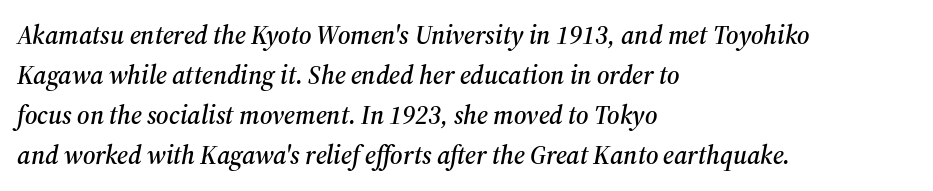
Q: Is the text italic (slanted)? A: Yes, it leans right by about 12 degrees.
Q: Is the text underlined? A: No.
Q: How is the paragraph aligned? A: Left-aligned.
Q: Is the spacing between letters normal or unusually wide? A: Normal.
Q: Is the spacing between lines tight, normal or loose? A: Normal.
